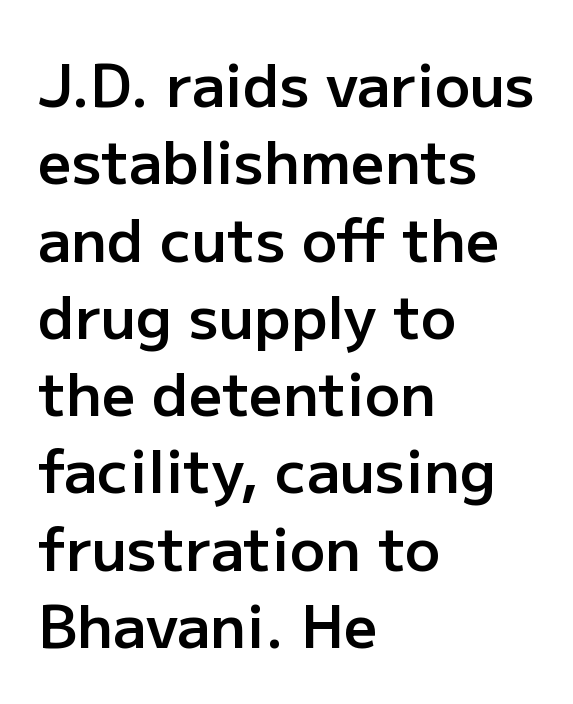
{"serif": "no", "italic": "no", "bold": "semi", "weight": "semibold", "width": "normal", "stroke_contrast": "low", "x_height": "medium", "monospaced": "no", "underline": "no", "align": "left", "line_spacing": "normal", "line_spacing_ratio": 1.31, "letter_spacing": "normal", "letter_spacing_em": 0.0, "glyph_px": 59}
